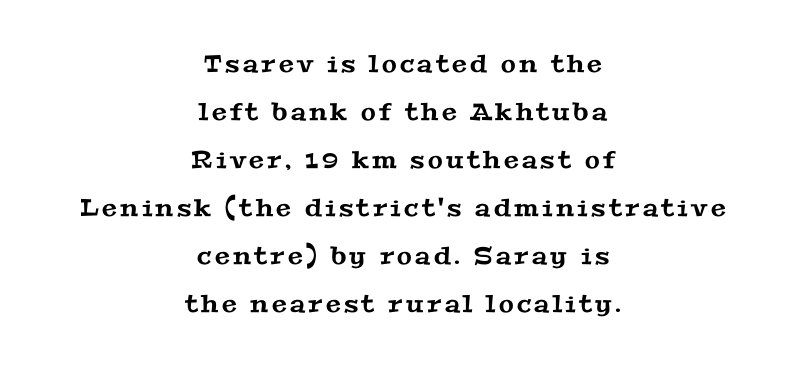
Is there much room between lines? Yes — plenty of vertical air separates them. Every row of glyphs is offset so its center matches the block's center. The string is rendered with underlining switched off.
